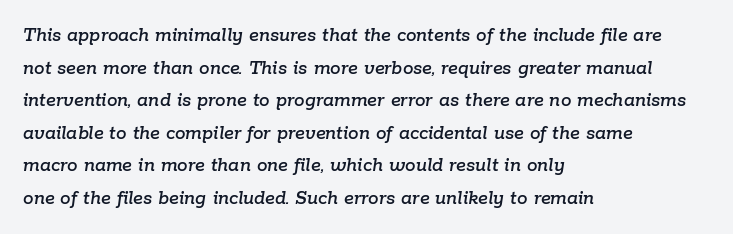
The image shows 21 px text type, italic (leaning right); set left-aligned, normal line spacing (1.55x), normal letter spacing, not underlined.
